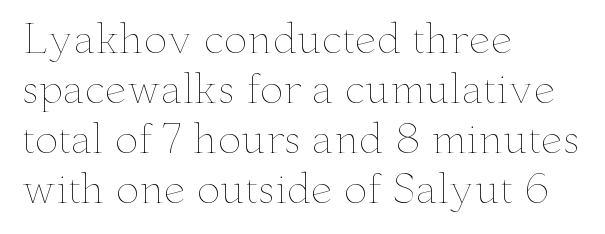
Q: Is the text bold? A: No.
Q: Is the text italic (slanted)? A: No, it is upright.
Q: Is the text underlined? A: No.
Q: How is the paragraph aligned? A: Left-aligned.
Q: Is the spacing between letters normal or unusually wide? A: Normal.
Q: Is the spacing between lines tight, normal or loose? A: Normal.
Q: Width (condensed, normal, or wide)? A: Wide.
Q: Stroke contrast? A: Low.
Q: x-height? A: Small.
Q: Monospaced? A: No.
